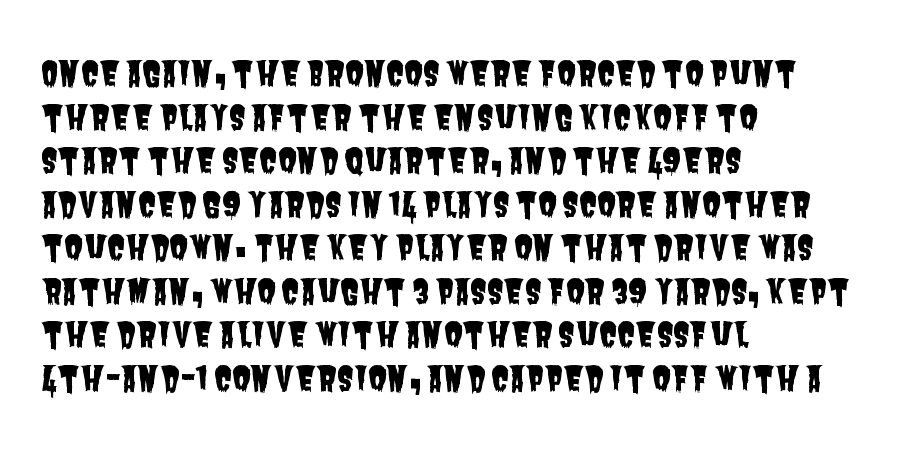
Q: Is the typeface a serif or a sans-serif typeface? A: Sans-serif.
Q: Is the text underlined? A: No.
Q: How is the paragraph aligned? A: Left-aligned.
Q: Is the spacing between letters normal or unusually wide? A: Normal.
Q: Is the spacing between lines tight, normal or loose? A: Normal.
Q: Width (condensed, normal, or wide)? A: Condensed.
Q: Stroke contrast? A: Low.
Q: x-height? A: Large.
Q: Monospaced? A: No.
